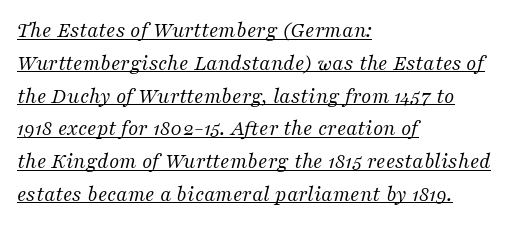
Glyph-to-glyph distance matches everyday printed text. If you drew a ruler down the left edge, every line would touch it. This is underlined copy, the kind a proofreader might mark for attention. A typesetter would mark this as italic.
